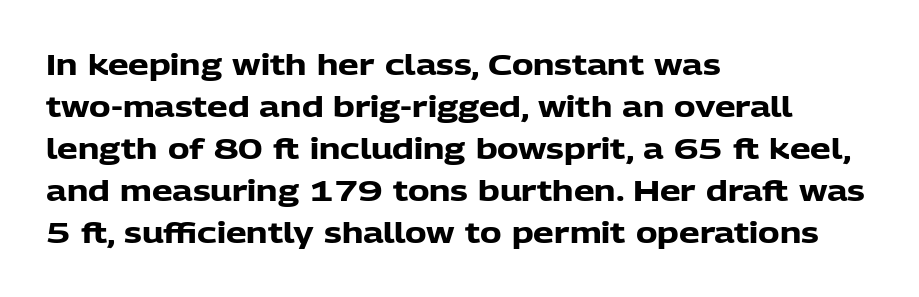
The image shows 29 px heavy sans-serif type, upright; set left-aligned, normal line spacing (1.45x), normal letter spacing, not underlined; low stroke contrast and a medium x-height.
